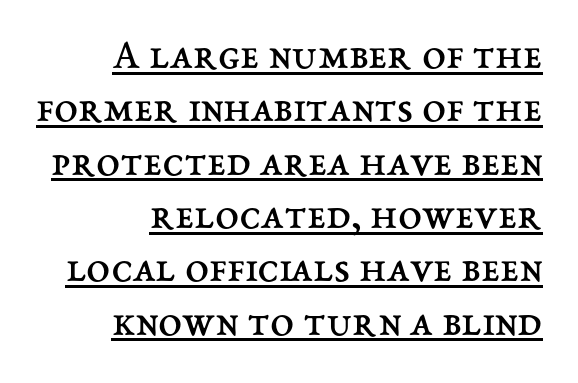
Q: Is the text bold? A: No.
Q: Is the text italic (slanted)? A: No, it is upright.
Q: Is the text underlined? A: Yes.
Q: How is the paragraph aligned? A: Right-aligned.
Q: Is the spacing between letters normal or unusually wide? A: Normal.
Q: Width (condensed, normal, or wide)? A: Normal.
Q: Stroke contrast? A: Medium.
Q: x-height? A: Medium.
Q: Monospaced? A: No.
